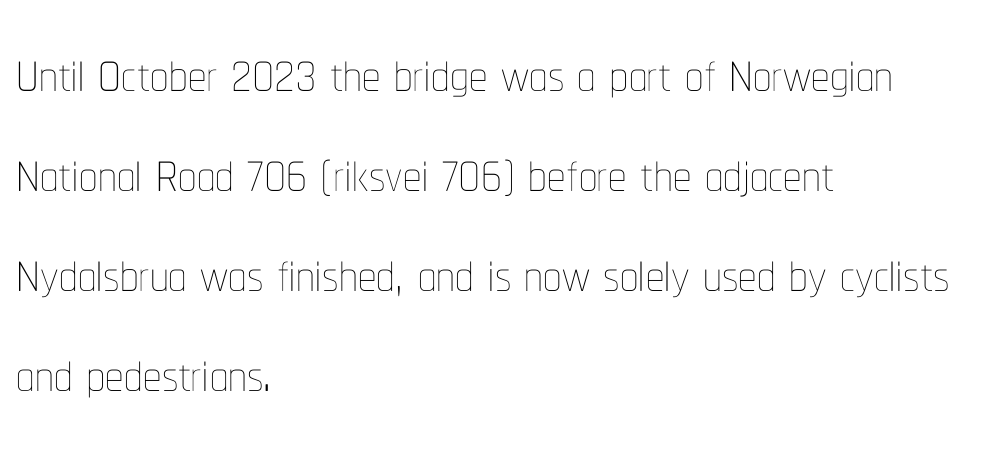
Q: Is the text bold? A: No.
Q: Is the text italic (slanted)? A: No, it is upright.
Q: Is the text underlined? A: No.
Q: How is the paragraph aligned? A: Left-aligned.
Q: Is the spacing between letters normal or unusually wide? A: Normal.
Q: Is the spacing between lines tight, normal or loose? A: Normal.
Q: Width (condensed, normal, or wide)? A: Condensed.
Q: Stroke contrast? A: Low.
Q: x-height? A: Medium.
Q: Monospaced? A: No.
